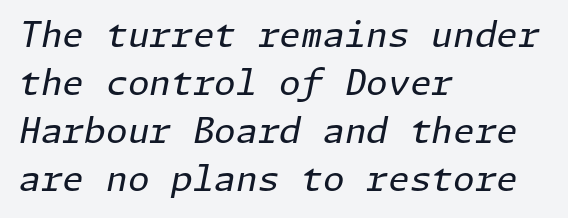
In terms of posture, this sample is oblique. Alignment: flush left. Unmarked baselines from the first word to the last. The strokes are not fattened; the text isn't bold. The passage shown stacks its lines at a standard gap. Does extra space separate the letters? No, they use regular spacing.
